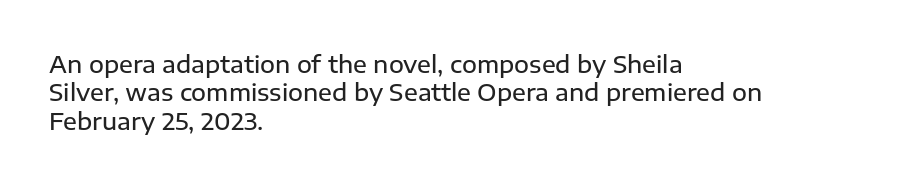
The image shows 23 px text type, upright; set left-aligned, line spacing 1.23x, normal letter spacing, not underlined.
